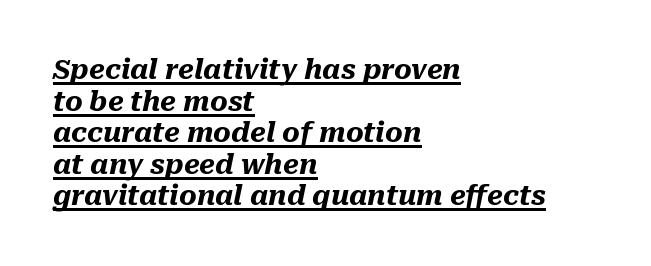
The image shows 27 px bold type, italic (leaning right); set left-aligned, line spacing 1.17x, normal letter spacing, underlined.
